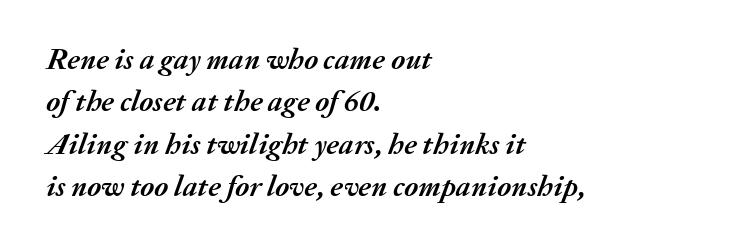
{"italic": "yes", "lean": "right", "slant_degrees": 20, "bold": "yes", "weight": "semibold", "width": "normal", "stroke_contrast": "medium", "x_height": "medium", "monospaced": "no", "underline": "no", "align": "left", "line_spacing": "normal", "line_spacing_ratio": 1.41, "letter_spacing": "normal", "letter_spacing_em": 0.0, "glyph_px": 30}
